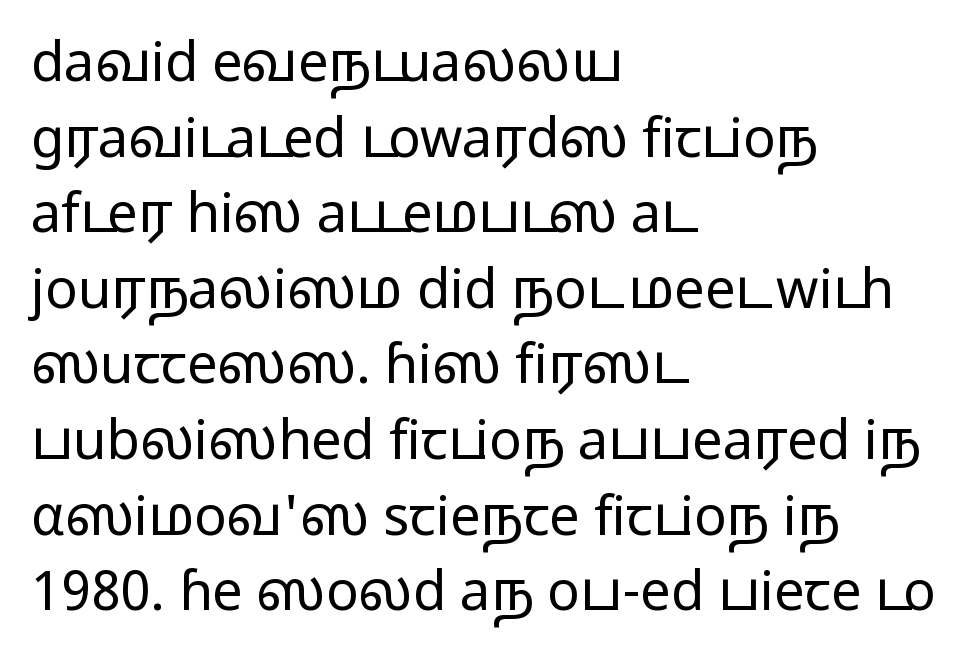
The image shows 54 px regular-weight, wide sans-serif type, upright; set left-aligned, normal line spacing (1.4x), normal letter spacing, not underlined; low stroke contrast and a medium x-height.
